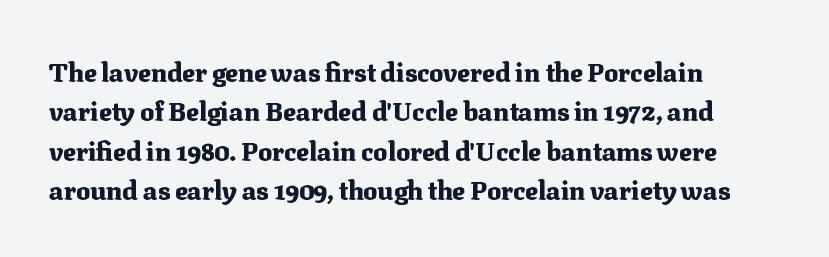
The image shows 26 px bold type, upright; set left-aligned, normal line spacing (1.51x), normal letter spacing, not underlined.
